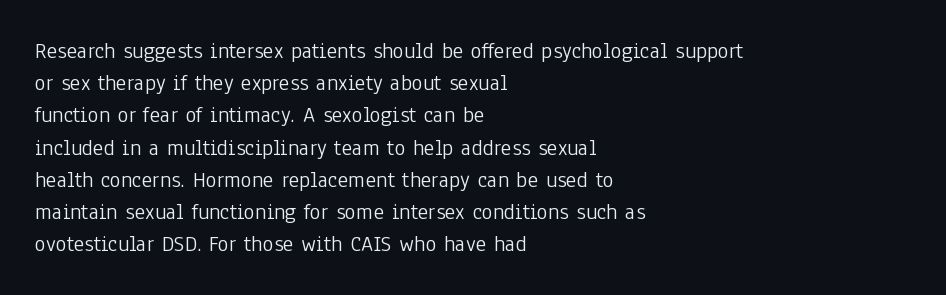
The image shows 23 px text type, upright; set left-aligned, normal line spacing (1.4x), normal letter spacing, not underlined.
